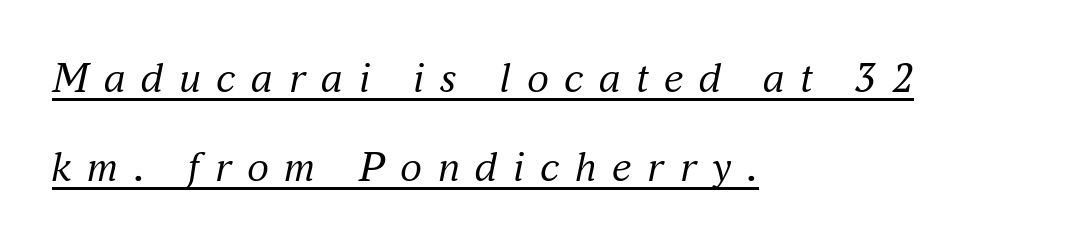
The specimen includes a rule beneath the text block's lines. Inter-character spacing is expanded well beyond the font's built-in metrics. Nothing heavy about these letters — not bold at all. Teacher's note: observe the even left margin — that is flush-left alignment.
